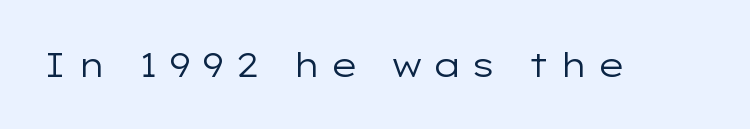
{"serif": "no", "italic": "no", "bold": "no", "weight": "regular", "width": "wide", "stroke_contrast": "low", "x_height": "medium", "monospaced": "no", "underline": "no", "letter_spacing": "wide", "letter_spacing_em": 0.27, "glyph_px": 34}
